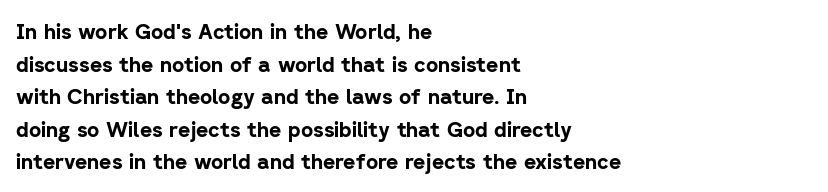
The image shows 21 px bold type, upright; set left-aligned, normal line spacing (1.55x), normal letter spacing, not underlined.
